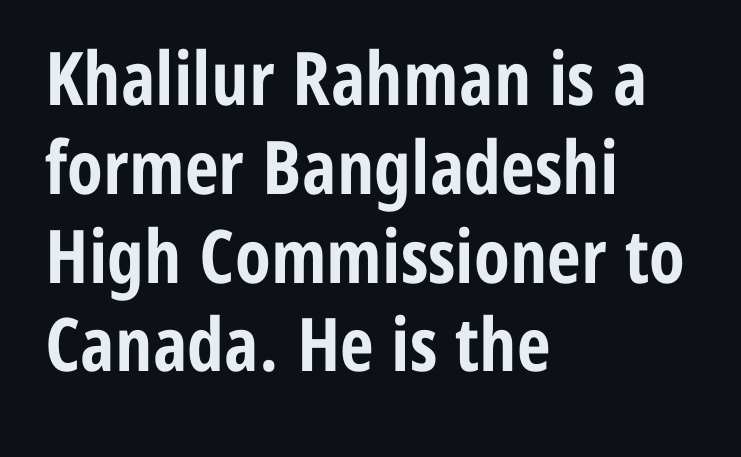
The image shows 74 px bold, condensed sans-serif type, upright; set left-aligned, line spacing 1.2x, normal letter spacing, not underlined; low stroke contrast and a medium x-height.
